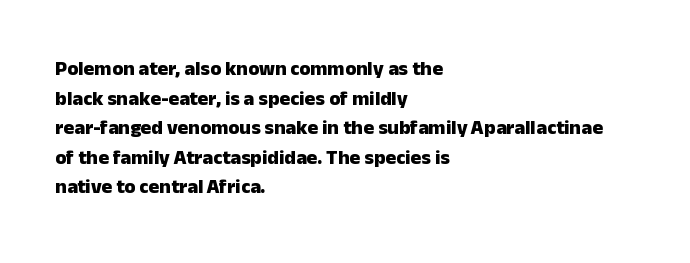
The rendering uses a bold face; every stroke is thick and dark. Compared with a centered layout, this one pins lines to the left instead. Underline: absent. In terms of letterspacing, this is plain default setting. Italic: no, the glyphs are upright roman. How would I describe the line gaps? Plain and ordinary.
